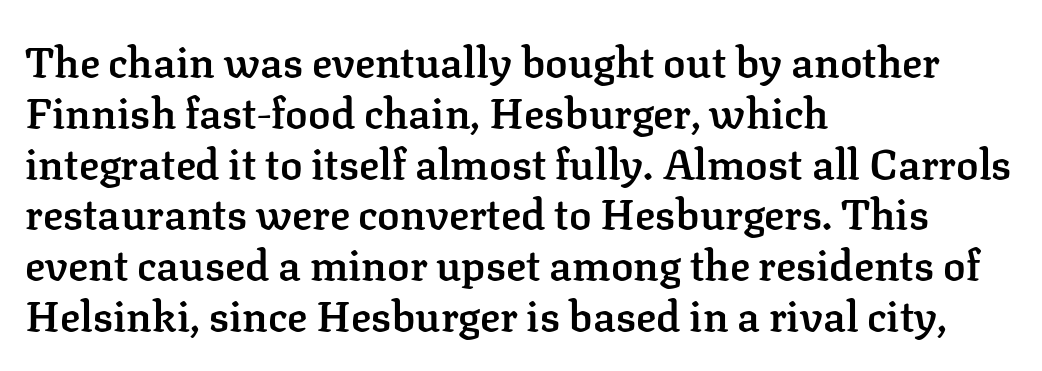
Q: Is the text bold? A: Semi-bold.
Q: Is the text italic (slanted)? A: No, it is upright.
Q: Is the typeface a serif or a sans-serif typeface? A: Serif.
Q: Is the text underlined? A: No.
Q: How is the paragraph aligned? A: Left-aligned.
Q: Is the spacing between letters normal or unusually wide? A: Normal.
Q: Width (condensed, normal, or wide)? A: Normal.
Q: Stroke contrast? A: Low.
Q: x-height? A: Medium.
Q: Monospaced? A: No.
